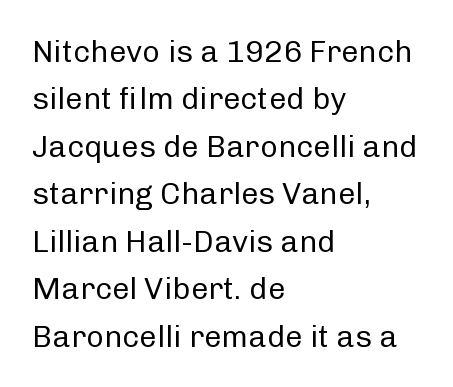
Q: Is the text bold? A: No.
Q: Is the text italic (slanted)? A: No, it is upright.
Q: Is the typeface a serif or a sans-serif typeface? A: Sans-serif.
Q: Is the text underlined? A: No.
Q: How is the paragraph aligned? A: Left-aligned.
Q: Is the spacing between letters normal or unusually wide? A: Normal.
Q: Is the spacing between lines tight, normal or loose? A: Normal.
Q: Width (condensed, normal, or wide)? A: Normal.
Q: Stroke contrast? A: Low.
Q: x-height? A: Medium.
Q: Monospaced? A: No.
